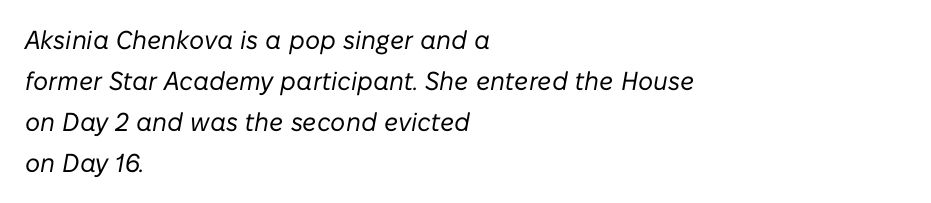
The glyphs are unaccompanied by any horizontal stroke below them. This is oblique type, the kind used for emphasis or titles. Here the glyphs are tracked normally, forming tight word shapes. Horizontal alignment here is leftward, the default for most running prose.
